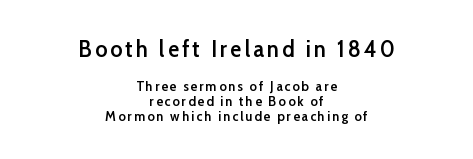
Q: Is the text bold? A: Semi-bold.
Q: Is the text italic (slanted)? A: No, it is upright.
Q: Is the text underlined? A: No.
Q: How is the paragraph aligned? A: Centered.
Q: Is the spacing between lines tight, normal or loose? A: Tight.
Q: Which block of text is set in a larger size, the first (top) or the second (bottom)? A: The first (top) one.
